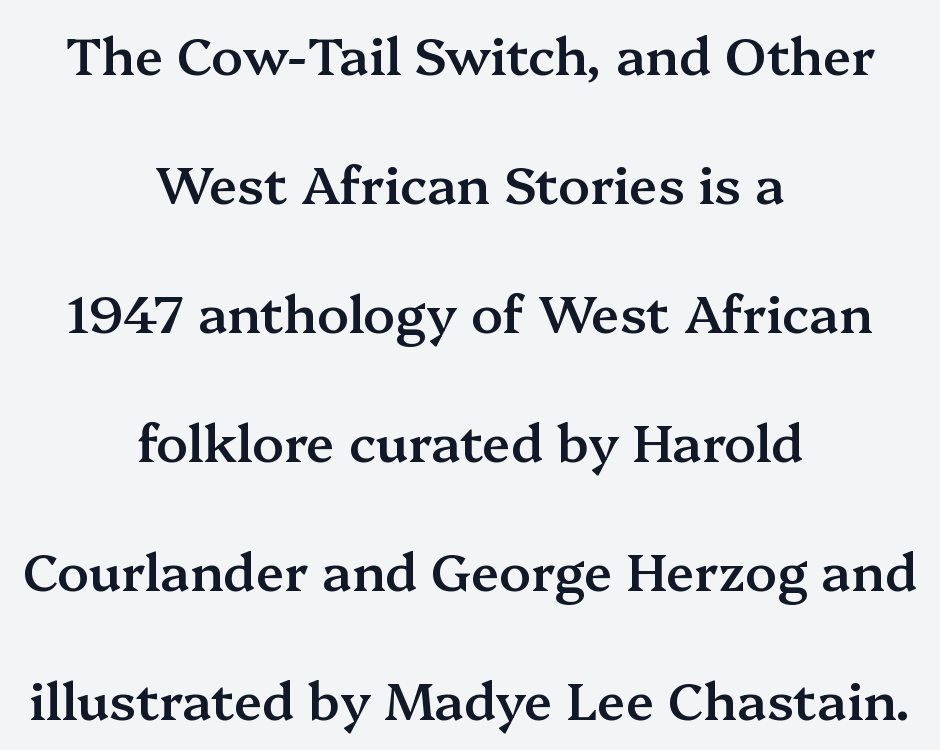
The image shows 52 px semibold serif type, upright; set centered, loose line spacing (2.48x), normal letter spacing, not underlined; medium stroke contrast and a medium x-height.
